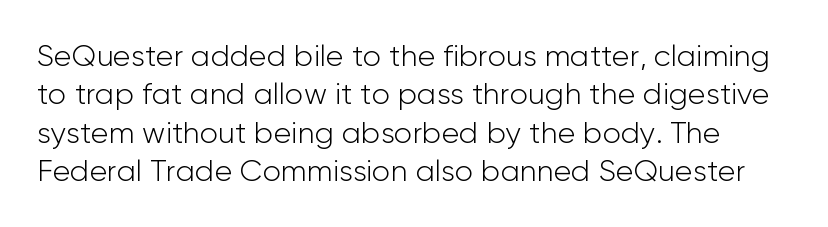
The image shows 30 px light sans-serif type, upright; set normal line spacing (1.28x), normal letter spacing, not underlined; low stroke contrast and a medium x-height.
